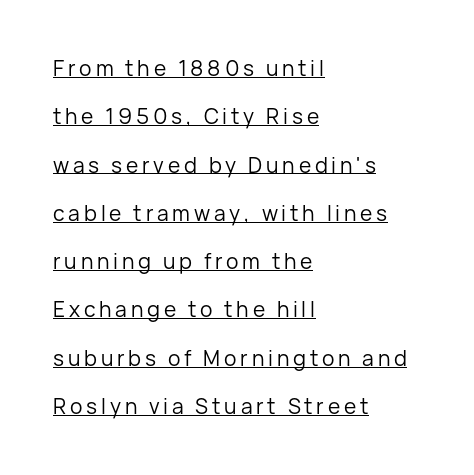
{"italic": "no", "bold": "no", "underline": "yes", "align": "left", "line_spacing": "loose", "line_spacing_ratio": 2.3, "glyph_px": 21}
